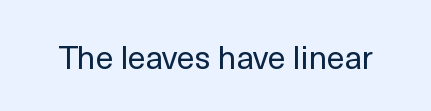
{"serif": "no", "italic": "no", "bold": "no", "weight": "regular", "width": "normal", "x_height": "medium", "monospaced": "no", "underline": "no", "letter_spacing": "normal", "letter_spacing_em": 0.0, "glyph_px": 32}
